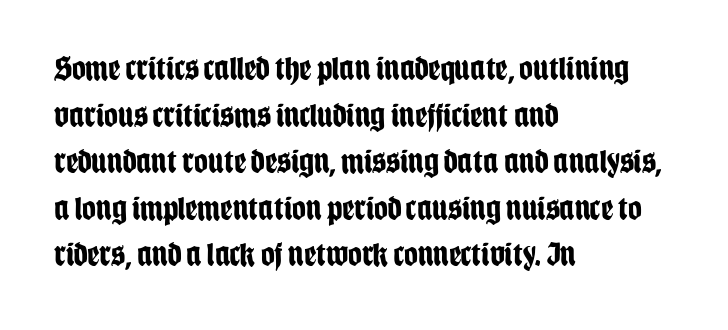
{"serif": "no", "italic": "no", "bold": "yes", "weight": "bold", "width": "condensed", "stroke_contrast": "low", "x_height": "large", "monospaced": "no", "underline": "no", "align": "left", "line_spacing": "normal", "line_spacing_ratio": 1.37, "letter_spacing": "normal", "letter_spacing_em": 0.0, "glyph_px": 34}
